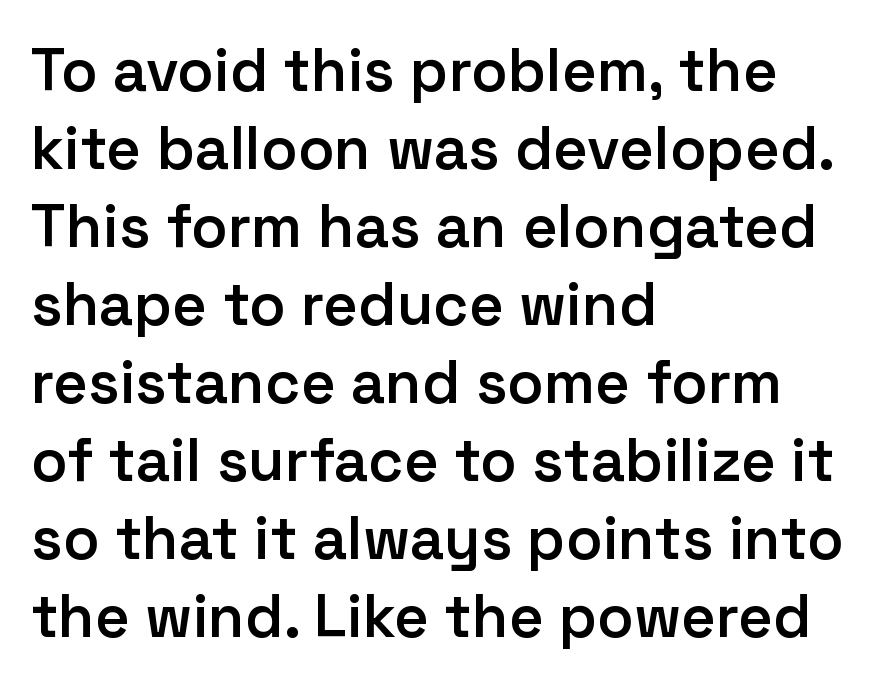
Q: Is the text bold? A: Semi-bold.
Q: Is the text italic (slanted)? A: No, it is upright.
Q: Is the typeface a serif or a sans-serif typeface? A: Sans-serif.
Q: Is the text underlined? A: No.
Q: How is the paragraph aligned? A: Left-aligned.
Q: Is the spacing between letters normal or unusually wide? A: Normal.
Q: Is the spacing between lines tight, normal or loose? A: Normal.
Q: Width (condensed, normal, or wide)? A: Normal.
Q: Stroke contrast? A: Low.
Q: x-height? A: Medium.
Q: Monospaced? A: No.
